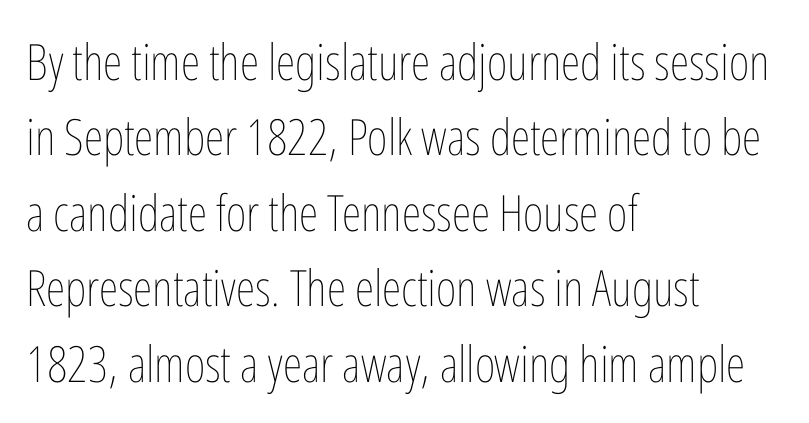
The rendering uses natural spacing where letterforms have individual widths. The line texture is even and compact thanks to regular tracking. This rendering uses left alignment, leaving the right contour irregular. The designer left line spacing at the default. These glyphs show unthickened strokes, regular width or finer.
